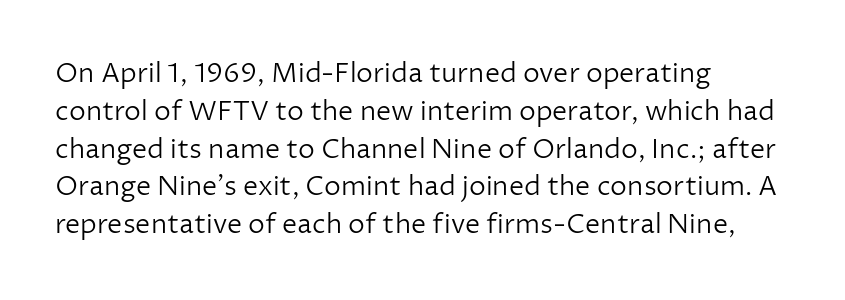
{"italic": "no", "bold": "no", "underline": "no", "align": "left", "line_spacing": "normal", "line_spacing_ratio": 1.4, "letter_spacing": "normal", "letter_spacing_em": 0.0, "glyph_px": 27}
